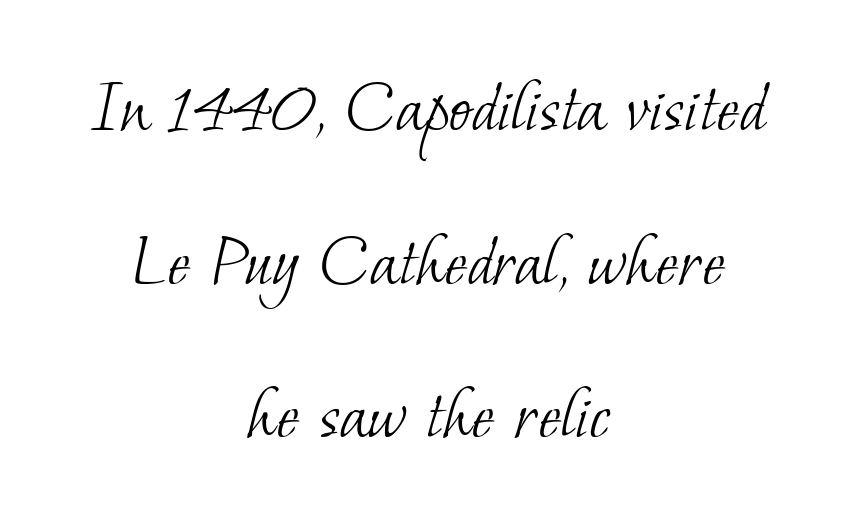
Q: Is the text bold? A: No.
Q: Is the typeface a serif or a sans-serif typeface? A: Serif.
Q: Is the text underlined? A: No.
Q: How is the paragraph aligned? A: Centered.
Q: Is the spacing between letters normal or unusually wide? A: Normal.
Q: Is the spacing between lines tight, normal or loose? A: Loose.
Q: Width (condensed, normal, or wide)? A: Normal.
Q: Stroke contrast? A: Low.
Q: x-height? A: Small.
Q: Monospaced? A: No.
